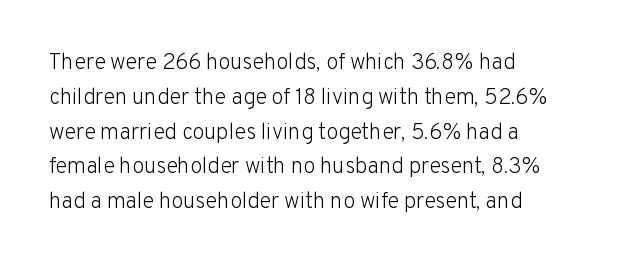
{"italic": "no", "bold": "no", "underline": "no", "align": "left", "line_spacing": "normal", "line_spacing_ratio": 1.58, "letter_spacing": "normal", "letter_spacing_em": 0.0, "glyph_px": 22}
